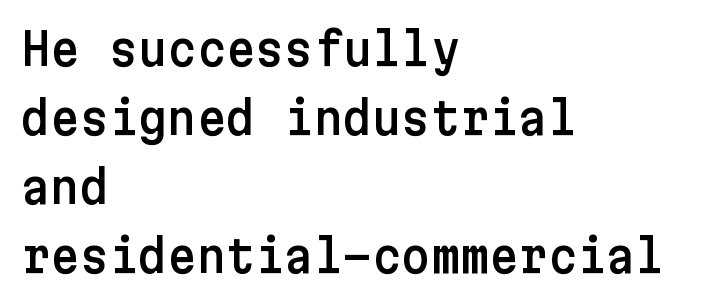
Descenders hang freely into open space. The setting favours the left margin, as ordinary paragraphs usually do. In terms of leading, this rendering sits right in the middle. Compared with typical body copy, the letter spacing here is the same. When letters stand straight like this, we call the style roman or upright. Are there feet on the stems? There aren't — it's a sans.
